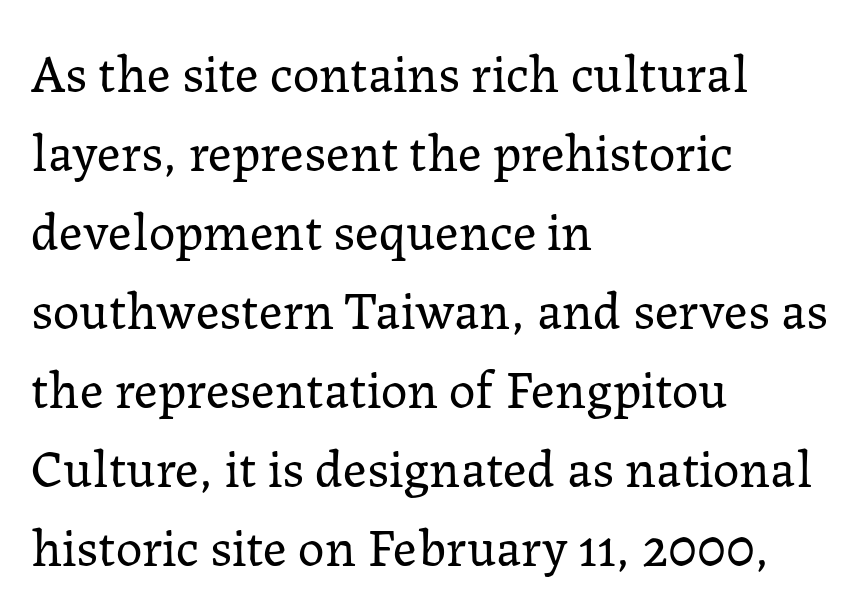
Q: Is the text bold? A: No.
Q: Is the text italic (slanted)? A: No, it is upright.
Q: Is the typeface a serif or a sans-serif typeface? A: Serif.
Q: Is the text underlined? A: No.
Q: How is the paragraph aligned? A: Left-aligned.
Q: Is the spacing between letters normal or unusually wide? A: Normal.
Q: Is the spacing between lines tight, normal or loose? A: Normal.
Q: Width (condensed, normal, or wide)? A: Normal.
Q: Stroke contrast? A: Low.
Q: x-height? A: Medium.
Q: Monospaced? A: No.
